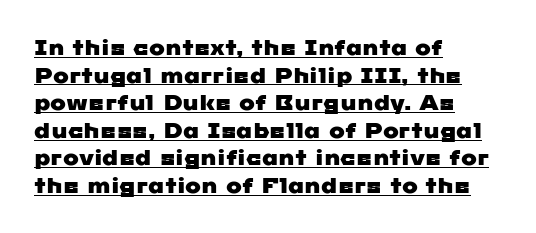
Q: Is the text underlined? A: Yes.
Q: How is the paragraph aligned? A: Left-aligned.
Q: Is the spacing between letters normal or unusually wide? A: Normal.
Q: Is the spacing between lines tight, normal or loose? A: Normal.
